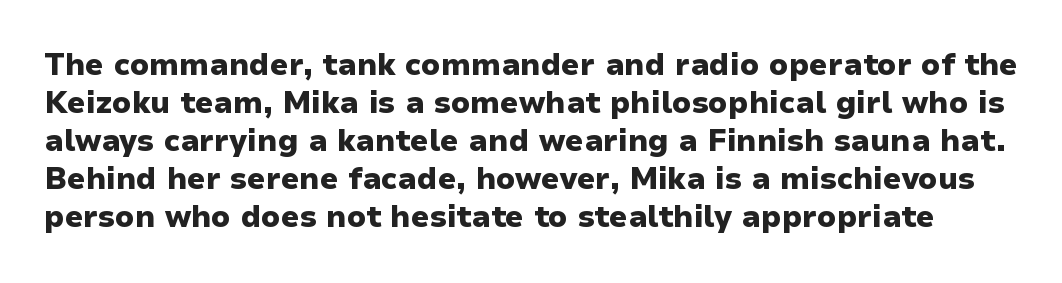
The typography opts for an upright posture over an oblique one. Thick stems and heavy bowls — unmistakably bold. The font family rendered here belongs to the sans-serif group. The rendering uses natural spacing where letterforms have individual widths.
